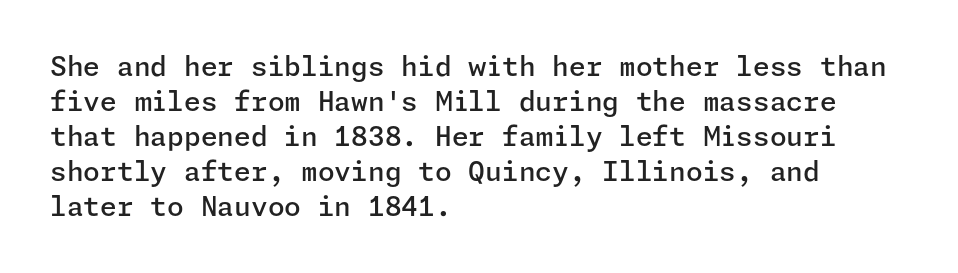
Q: Is the text bold? A: Semi-bold.
Q: Is the text italic (slanted)? A: No, it is upright.
Q: Is the text underlined? A: No.
Q: How is the paragraph aligned? A: Left-aligned.
Q: Is the spacing between letters normal or unusually wide? A: Normal.
Q: Is the spacing between lines tight, normal or loose? A: Normal.
